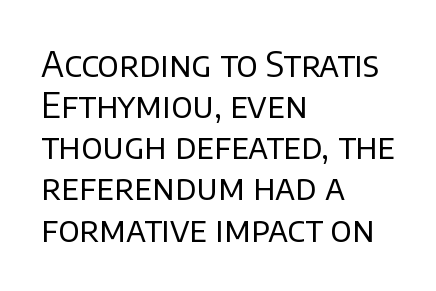
{"serif": "no", "italic": "no", "bold": "no", "weight": "regular", "width": "normal", "stroke_contrast": "low", "x_height": "large", "monospaced": "no", "underline": "no", "align": "left", "line_spacing_ratio": 1.21, "letter_spacing": "normal", "letter_spacing_em": 0.0, "glyph_px": 34}
